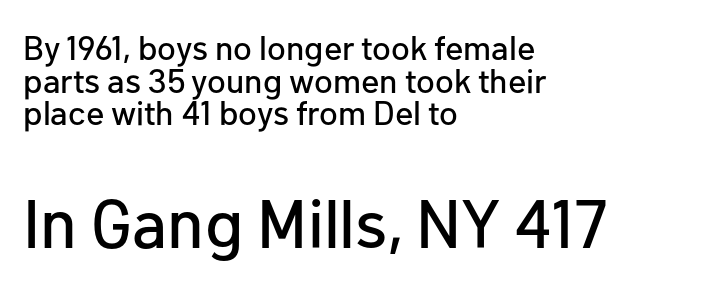
The image shows 68 px sans-serif type, upright; set left-aligned, tight line spacing (0.96x), normal letter spacing, not underlined; the second (bottom) block is 2.0x larger; low stroke contrast and a medium x-height.
